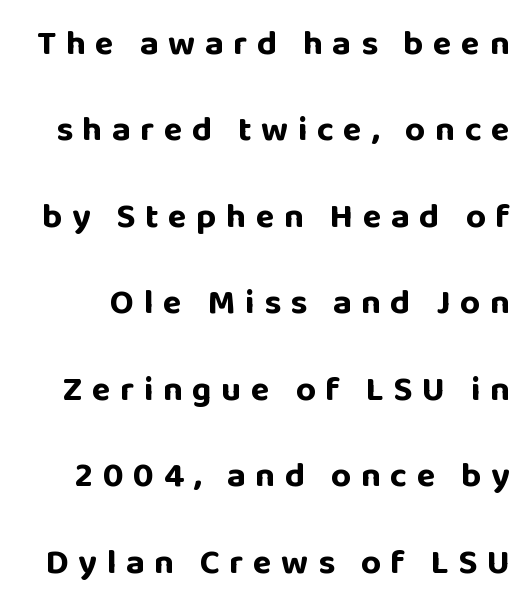
Q: Is the text bold? A: Yes.
Q: Is the text italic (slanted)? A: No, it is upright.
Q: Is the typeface a serif or a sans-serif typeface? A: Sans-serif.
Q: Is the text underlined? A: No.
Q: Is the spacing between letters normal or unusually wide? A: Unusually wide.
Q: Is the spacing between lines tight, normal or loose? A: Loose.
Q: Width (condensed, normal, or wide)? A: Normal.
Q: Stroke contrast? A: Low.
Q: x-height? A: Large.
Q: Monospaced? A: No.
